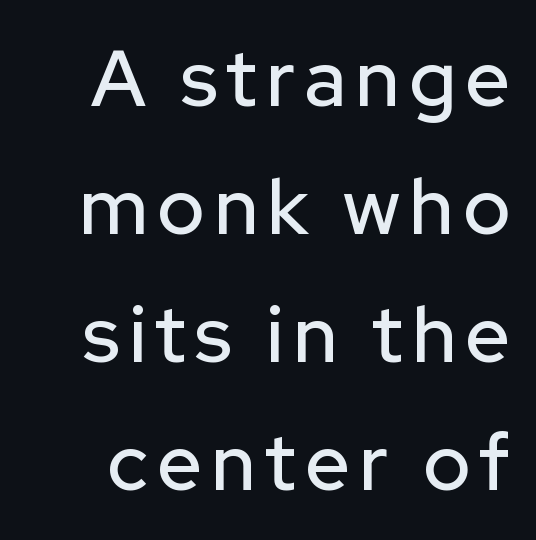
The image shows 78 px sans-serif type, upright; set normal line spacing (1.64x), not underlined; low stroke contrast and a medium x-height.
